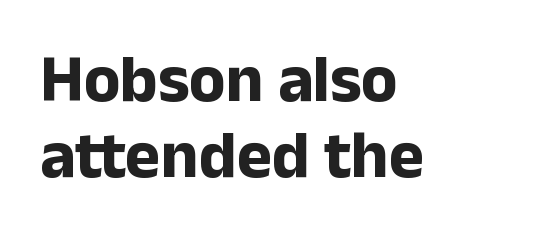
Q: Is the text bold? A: Yes.
Q: Is the text italic (slanted)? A: No, it is upright.
Q: Is the typeface a serif or a sans-serif typeface? A: Sans-serif.
Q: Is the text underlined? A: No.
Q: How is the paragraph aligned? A: Left-aligned.
Q: Is the spacing between letters normal or unusually wide? A: Normal.
Q: Is the spacing between lines tight, normal or loose? A: Tight.
Q: Width (condensed, normal, or wide)? A: Normal.
Q: Stroke contrast? A: Low.
Q: x-height? A: Medium.
Q: Monospaced? A: No.
